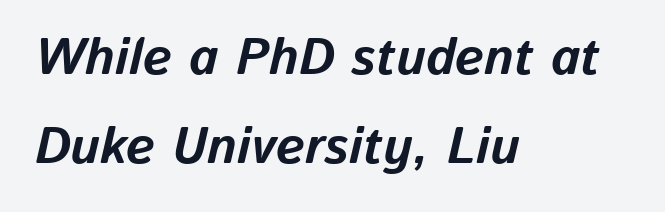
The image shows 51 px bold type, italic (leaning right); set left-aligned, line spacing 1.75x, normal letter spacing, not underlined; low stroke contrast and a medium x-height.
